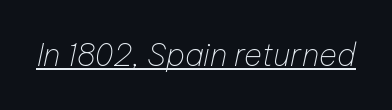
Posture: slanted. Bold? No — there's no thickening of the strokes. Varying glyph widths throughout — classic text-font behaviour. This sample uses plain, unmodified letter spacing.
